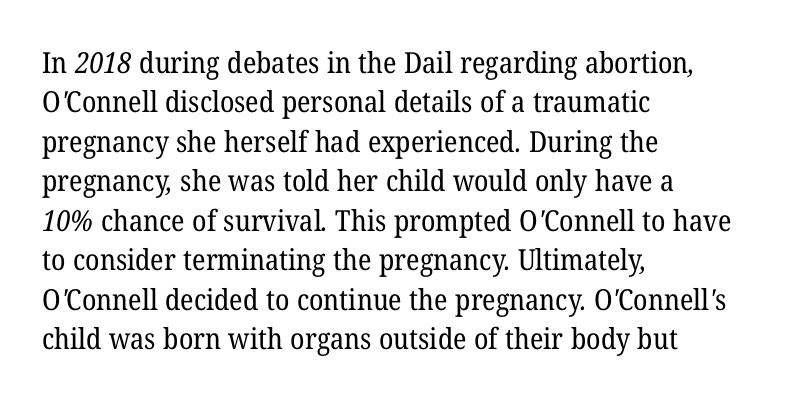
Proportional: the letters do not fall into vertical columns. The glyphs are unaccompanied by any horizontal stroke below them. The line texture is even and compact thanks to regular tracking. On a weight scale, this lands at 450 or below. The typeface chosen for these lines features serifs.
